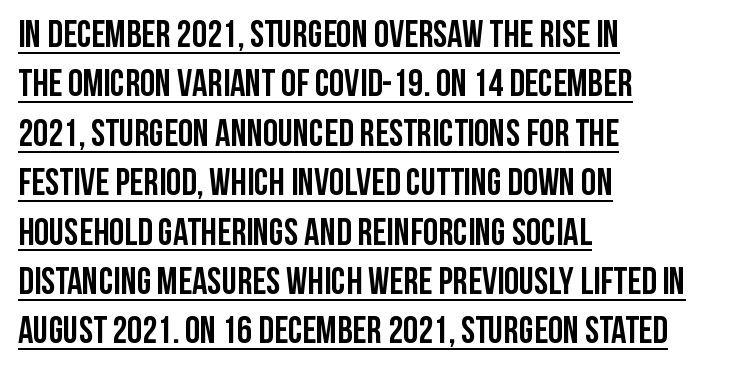
Q: Is the text bold? A: Yes.
Q: Is the text italic (slanted)? A: No, it is upright.
Q: Is the typeface a serif or a sans-serif typeface? A: Sans-serif.
Q: Is the text underlined? A: Yes.
Q: How is the paragraph aligned? A: Left-aligned.
Q: Is the spacing between letters normal or unusually wide? A: Normal.
Q: Is the spacing between lines tight, normal or loose? A: Normal.
Q: Width (condensed, normal, or wide)? A: Condensed.
Q: Stroke contrast? A: Low.
Q: x-height? A: Large.
Q: Monospaced? A: No.
